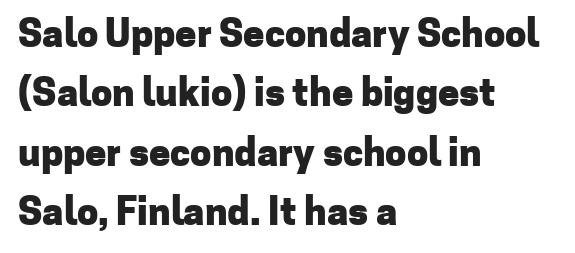
The image shows 38 px heavy sans-serif type, upright; set left-aligned, normal line spacing (1.56x), normal letter spacing, not underlined; low stroke contrast and a medium x-height.
